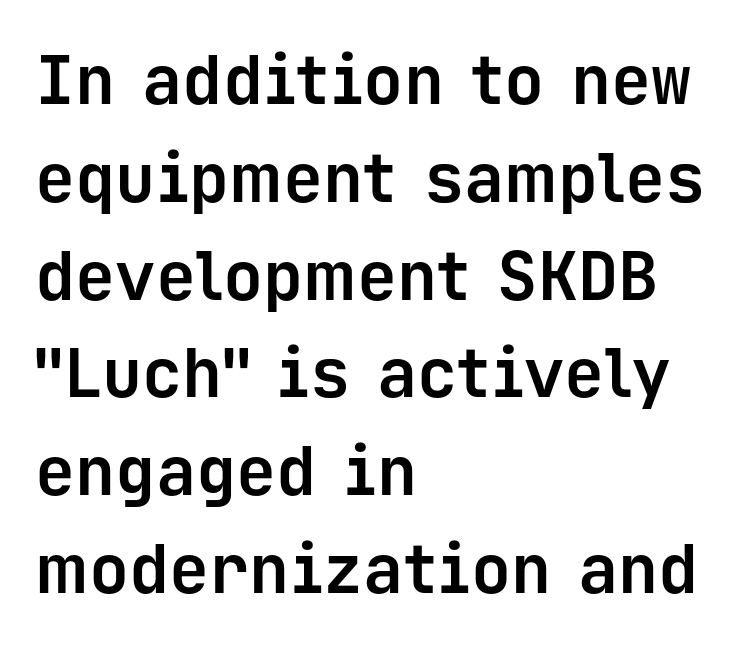
{"serif": "no", "italic": "no", "bold": "yes", "weight": "bold", "width": "normal", "stroke_contrast": "low", "x_height": "medium", "monospaced": "yes", "underline": "no", "align": "left", "line_spacing": "normal", "line_spacing_ratio": 1.46, "letter_spacing": "normal", "letter_spacing_em": 0.0, "glyph_px": 67}
